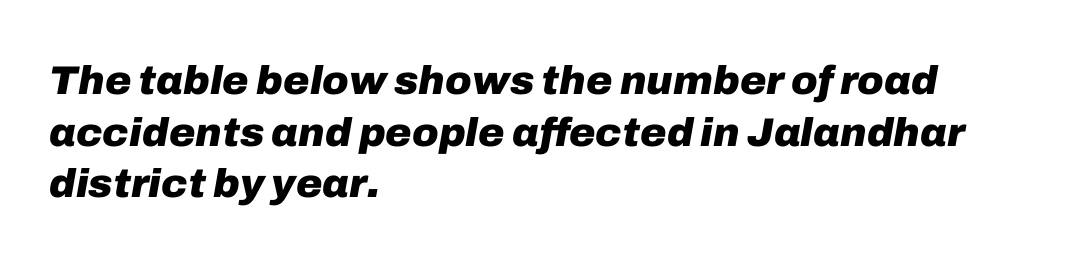
The image shows 40 px heavy type, italic (leaning right); set left-aligned, normal line spacing (1.29x), normal letter spacing, not underlined; low stroke contrast and a medium x-height.
